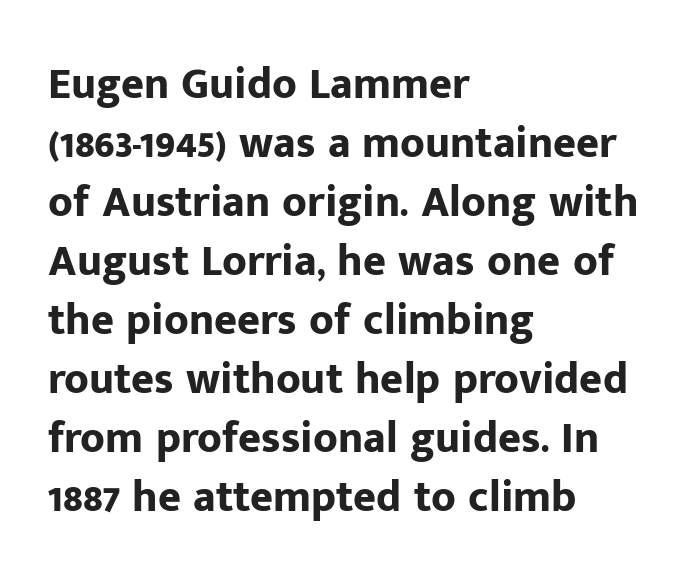
{"serif": "no", "italic": "no", "bold": "yes", "weight": "bold", "width": "normal", "stroke_contrast": "low", "x_height": "medium", "monospaced": "no", "underline": "no", "align": "left", "line_spacing": "normal", "line_spacing_ratio": 1.34, "letter_spacing": "normal", "letter_spacing_em": 0.0, "glyph_px": 44}
